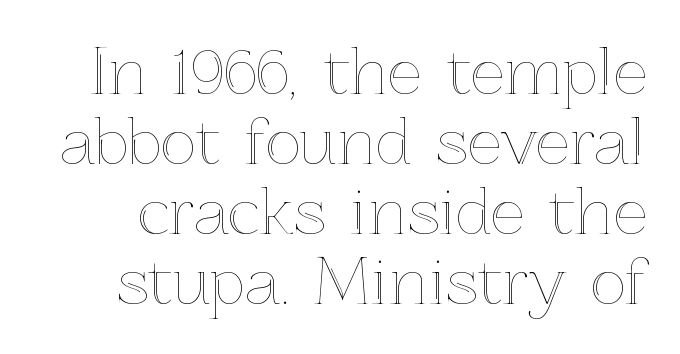
Q: Is the text italic (slanted)? A: No, it is upright.
Q: Is the text underlined? A: No.
Q: Is the spacing between letters normal or unusually wide? A: Normal.
Q: Is the spacing between lines tight, normal or loose? A: Tight.
Q: Width (condensed, normal, or wide)? A: Normal.
Q: x-height? A: Medium.
Q: Monospaced? A: No.
